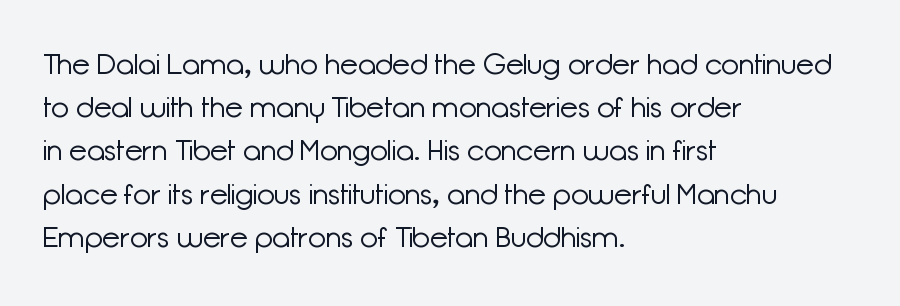
Counters stay open thanks to moderate or lighter strokes. The text block is weighted toward the left margin, trailing off unevenly rightward. In terms of letterform style, serifs are entirely absent. A typesetter would call this proportional, since set widths differ per character. Italic: no, the glyphs are upright roman.
